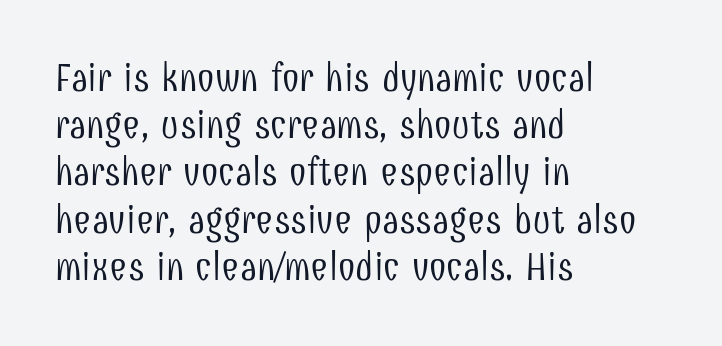
Letter spacing: default. Nothing heavy about these letters — not bold at all. Notice how the passage keeps a crisp vertical edge on the left only. The lettering holds an erect, upright posture throughout. The gap between lines stays unmarked. Character widths vary here, with narrow letters taking less room than wide ones.
